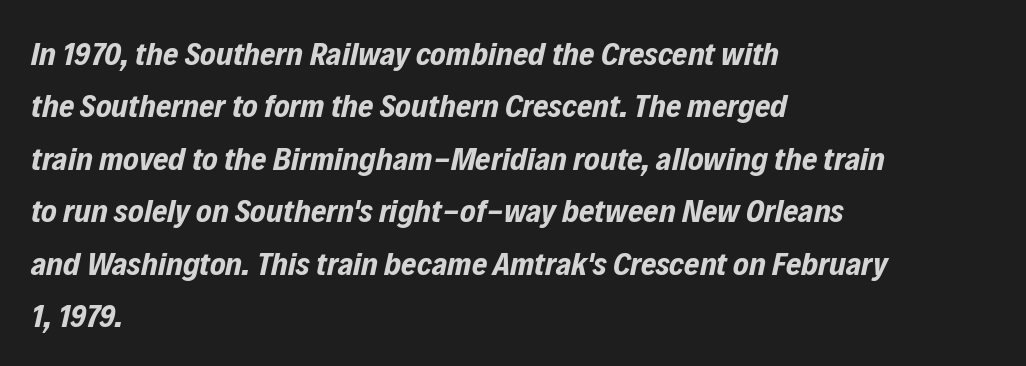
The image shows 33 px bold, condensed type, italic (leaning right); set left-aligned, normal line spacing (1.59x), normal letter spacing, not underlined; low stroke contrast and a medium x-height.
